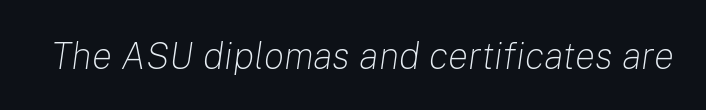
The image shows 38 px light type, italic (leaning right); set normal letter spacing, not underlined; low stroke contrast and a medium x-height.
